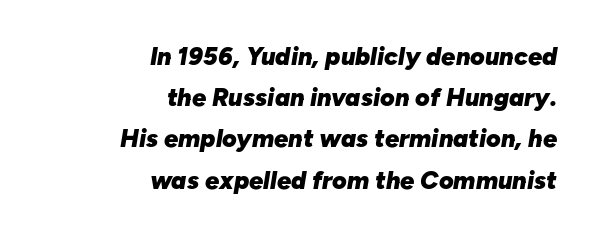
Q: Is the text bold? A: Yes.
Q: Is the text italic (slanted)? A: Yes, it leans right by about 10 degrees.
Q: Is the text underlined? A: No.
Q: How is the paragraph aligned? A: Right-aligned.
Q: Is the spacing between letters normal or unusually wide? A: Normal.
Q: Is the spacing between lines tight, normal or loose? A: Normal.
